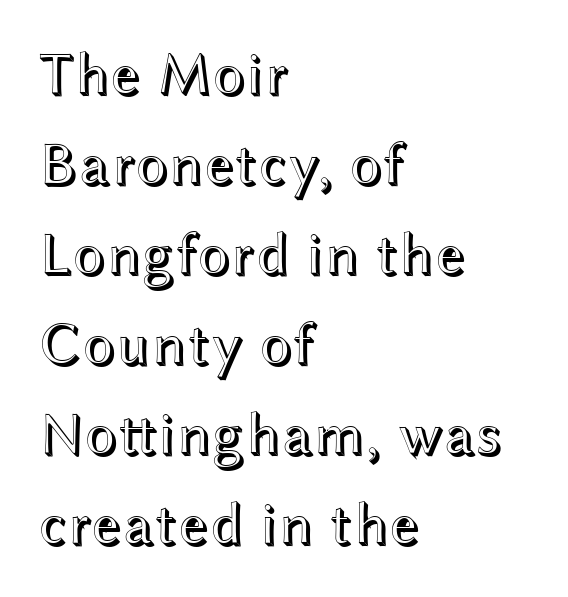
Varying glyph widths throughout — classic text-font behaviour. Leftover space on each line is placed entirely after the last word. Honestly, the letter spacing is just normal — you wouldn't notice it. Quick note: interline space is typical.
